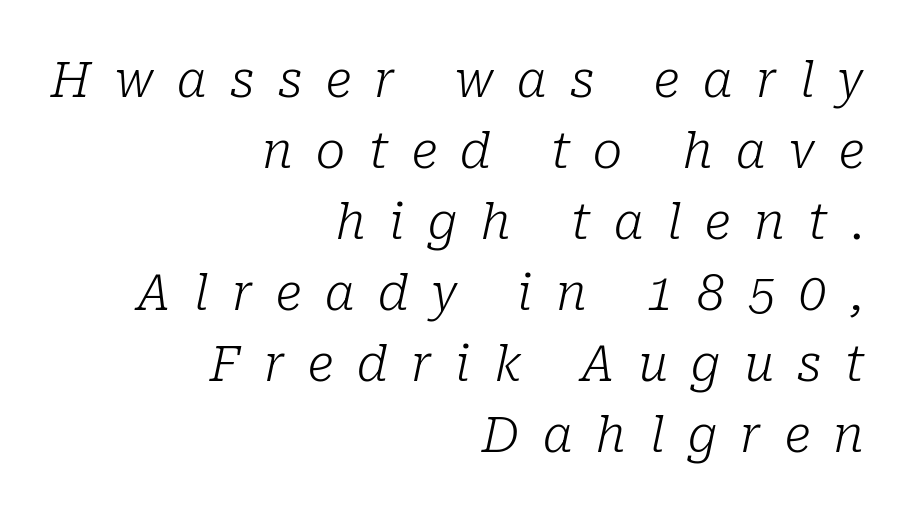
The image shows 49 px light serif type, italic (leaning right); set right-aligned, normal line spacing (1.45x), unusually wide letter spacing (+0.48 em), not underlined; low stroke contrast and a medium x-height.
